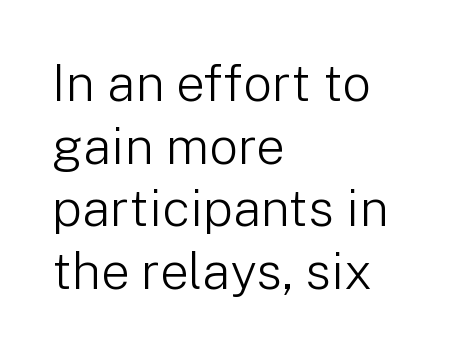
Q: Is the text bold? A: No.
Q: Is the text italic (slanted)? A: No, it is upright.
Q: Is the typeface a serif or a sans-serif typeface? A: Sans-serif.
Q: Is the text underlined? A: No.
Q: How is the paragraph aligned? A: Left-aligned.
Q: Is the spacing between letters normal or unusually wide? A: Normal.
Q: Width (condensed, normal, or wide)? A: Normal.
Q: Stroke contrast? A: Low.
Q: x-height? A: Medium.
Q: Monospaced? A: No.
